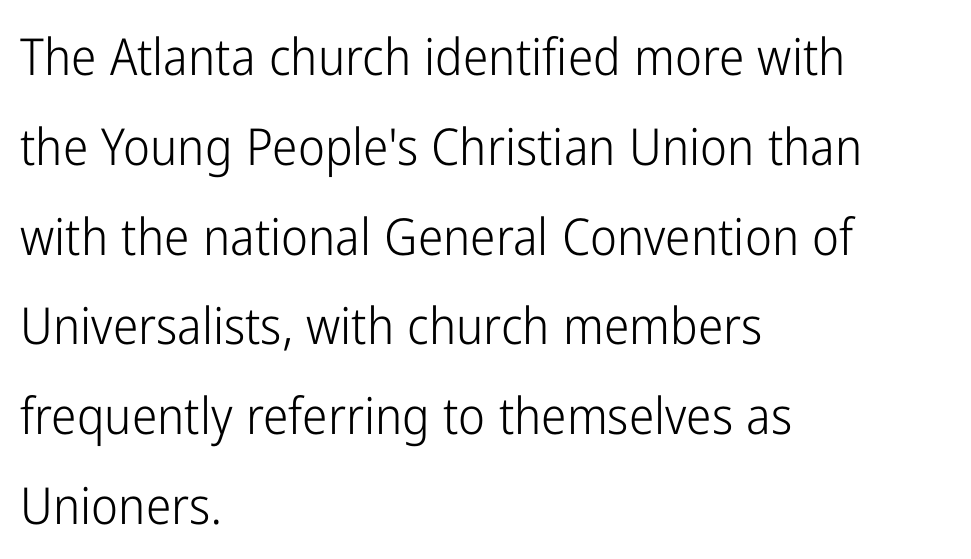
The image shows 51 px light, condensed sans-serif type, upright; set left-aligned, line spacing 1.76x, normal letter spacing, not underlined; low stroke contrast and a medium x-height.
